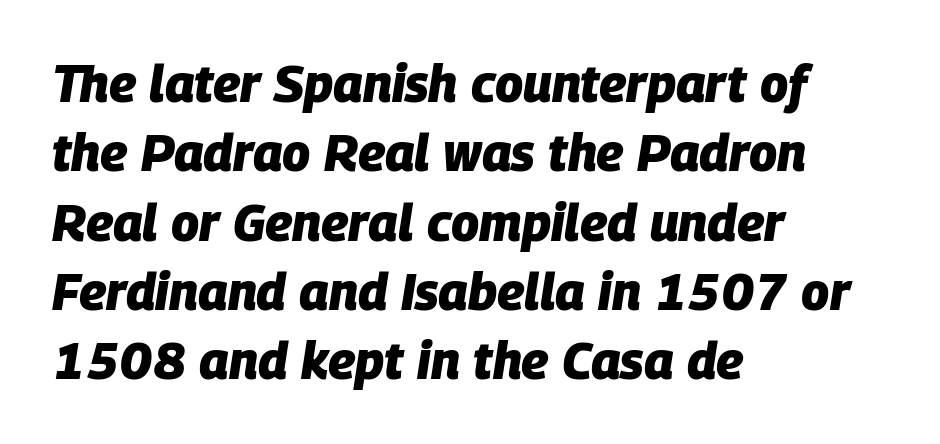
Where is the straight margin? On the left. Words float on clear page, feet unadorned. These lines carry a lot of weight — the face is fully bold. This sample has the flowing, uneven cadence of proportional lettering. Leading: standard.
